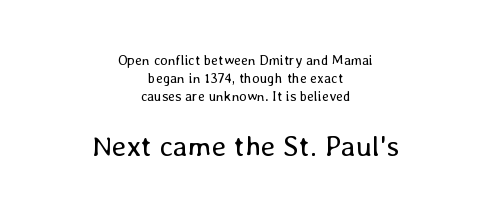
The image shows 29 px regular-weight type, upright; set centered, normal line spacing (1.27x), normal letter spacing, not underlined; the second (bottom) block is 2.07x larger; low stroke contrast and a medium x-height.
